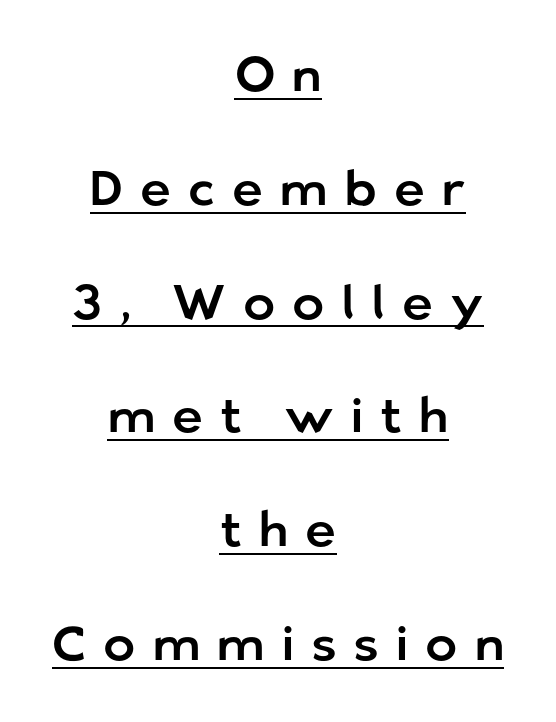
Varying glyph widths throughout — classic text-font behaviour. Vertical strokes here are truly vertical. Underlining? Definitely there. Grotesque or geometric, the face here clearly has no serifs.
